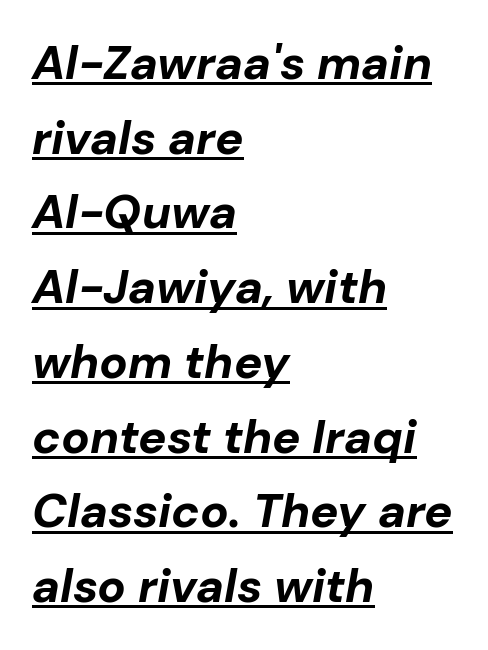
The image shows 47 px bold type, italic (leaning right); set left-aligned, normal line spacing (1.59x), normal letter spacing, underlined; low stroke contrast and a medium x-height.
